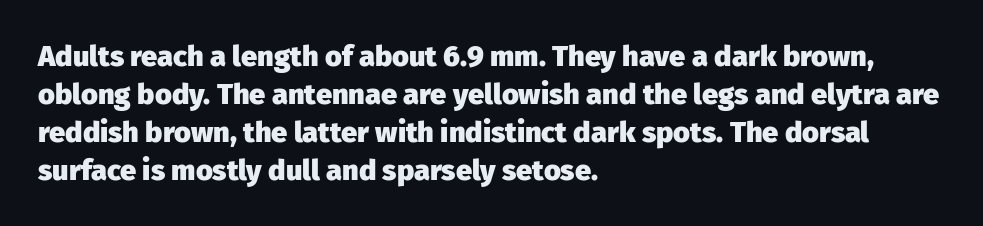
You'd pick this weight for a headline — it's a proper bold. The designer left line spacing at the default. Quick note: underline off. Does the type have serifs? No, each stem ends abruptly. Letter spacing: default.
